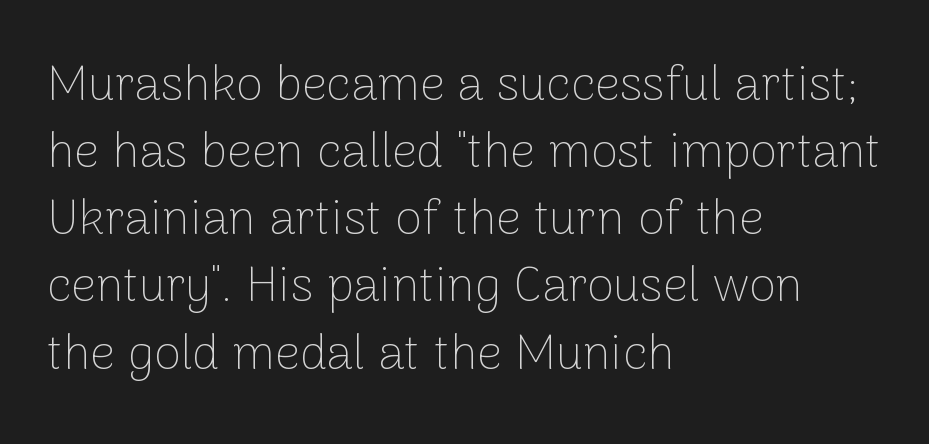
{"serif": "no", "italic": "no", "bold": "no", "weight": "thin", "width": "normal", "stroke_contrast": "low", "x_height": "medium", "monospaced": "no", "underline": "no", "align": "left", "line_spacing": "normal", "line_spacing_ratio": 1.37, "letter_spacing": "normal", "letter_spacing_em": 0.0, "glyph_px": 49}
